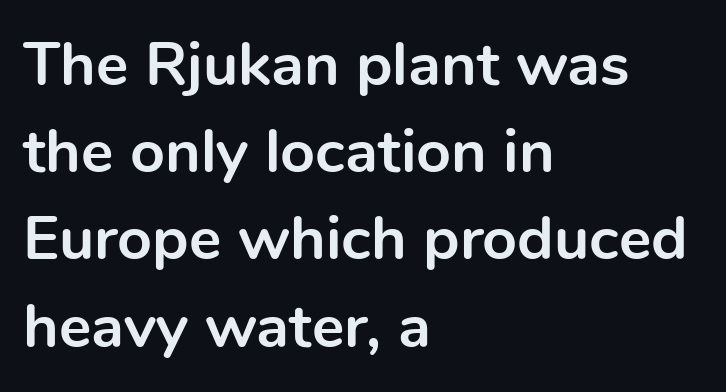
{"serif": "no", "italic": "no", "bold": "yes", "weight": "bold", "width": "normal", "x_height": "medium", "monospaced": "no", "underline": "no", "align": "left", "line_spacing": "normal", "line_spacing_ratio": 1.43, "letter_spacing": "normal", "letter_spacing_em": 0.0, "glyph_px": 61}
